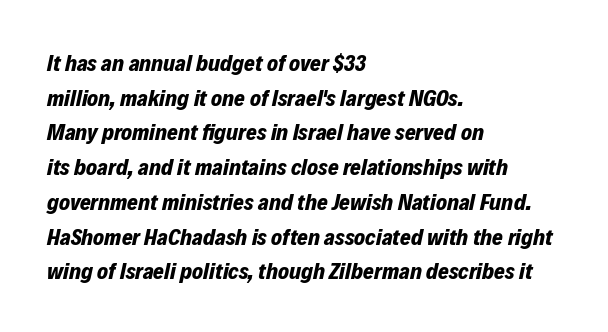
Every character sits at an angle, as italics do. Stroke thickness is high; the sample reads as a true bold. This sample keeps an unexceptional amount of space between lines. The typesetter chose a ragged-right arrangement here.
